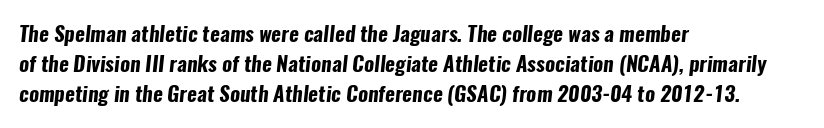
Q: Is the text bold? A: Yes.
Q: Is the text underlined? A: No.
Q: How is the paragraph aligned? A: Left-aligned.
Q: Is the spacing between letters normal or unusually wide? A: Normal.
Q: Is the spacing between lines tight, normal or loose? A: Normal.
